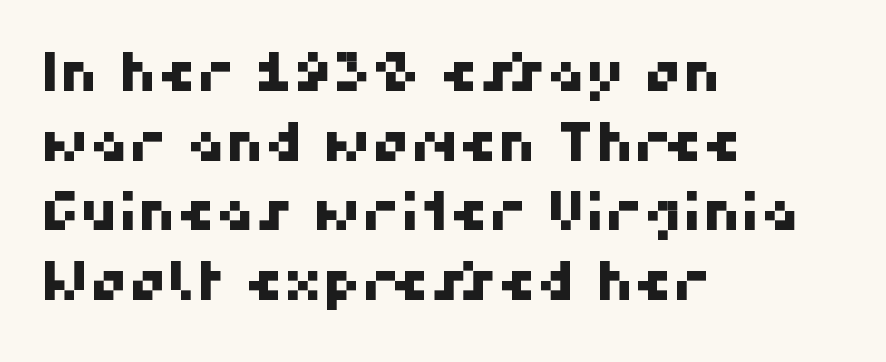
Q: Is the typeface a serif or a sans-serif typeface? A: Sans-serif.
Q: Is the text underlined? A: No.
Q: How is the paragraph aligned? A: Left-aligned.
Q: Is the spacing between letters normal or unusually wide? A: Normal.
Q: Is the spacing between lines tight, normal or loose? A: Normal.
Q: Width (condensed, normal, or wide)? A: Normal.
Q: Stroke contrast? A: High.
Q: x-height? A: Medium.
Q: Monospaced? A: No.
